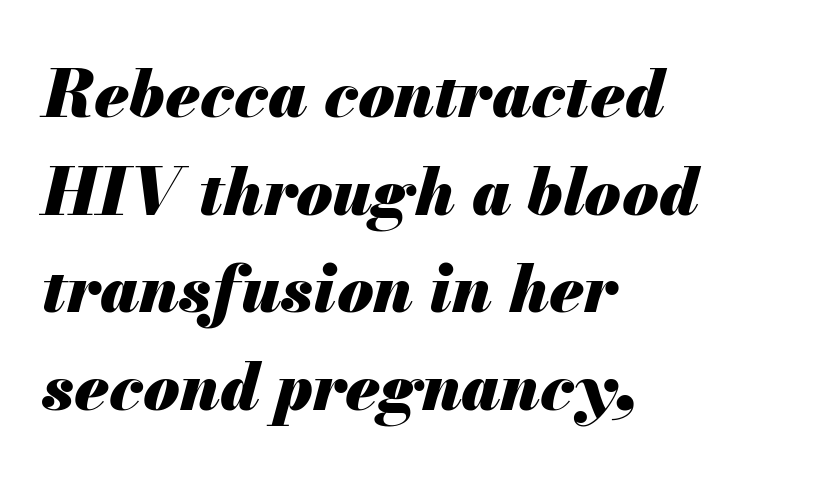
The image shows 66 px heavy type, italic (leaning right); set left-aligned, normal line spacing (1.48x), normal letter spacing, not underlined; medium stroke contrast and a small x-height.
